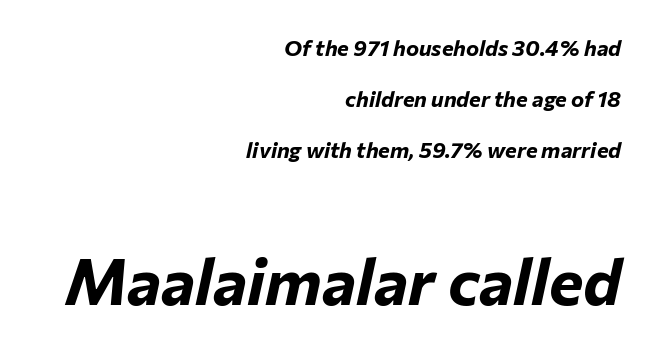
The image shows 65 px bold type, italic (leaning right); set right-aligned, loose line spacing (2.32x), normal letter spacing, not underlined; the second (bottom) block is 2.95x larger; low stroke contrast and a medium x-height.
